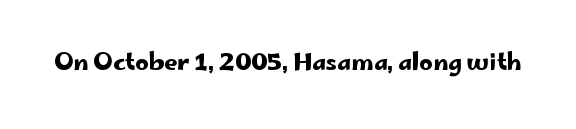
The image shows 23 px text type, upright; set normal letter spacing, not underlined.
